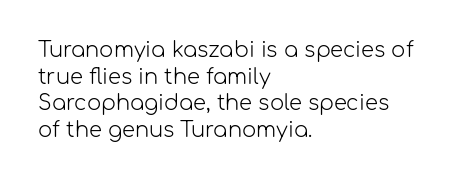
Q: Is the text bold? A: No.
Q: Is the text italic (slanted)? A: No, it is upright.
Q: Is the text underlined? A: No.
Q: How is the paragraph aligned? A: Left-aligned.
Q: Is the spacing between letters normal or unusually wide? A: Normal.
Q: Is the spacing between lines tight, normal or loose? A: Normal.
